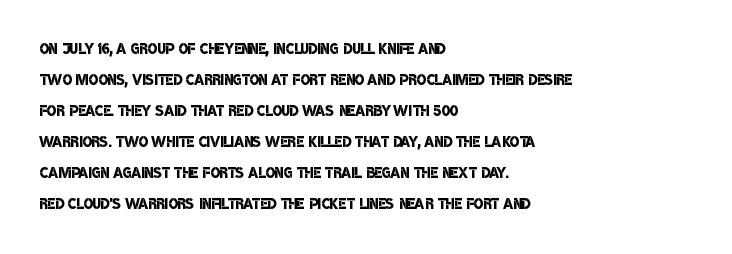
The image shows 20 px text type; set left-aligned, normal line spacing (1.55x), normal letter spacing, not underlined.
